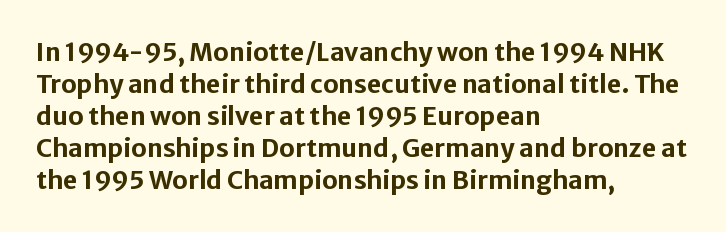
The typesetter chose a ragged-right arrangement here. The line texture is even and compact thanks to regular tracking. Summary of weight: heavy, a full bold. Vertically, the passage feels balanced, rows spaced as you'd expect. In terms of posture, this sample is upright.
